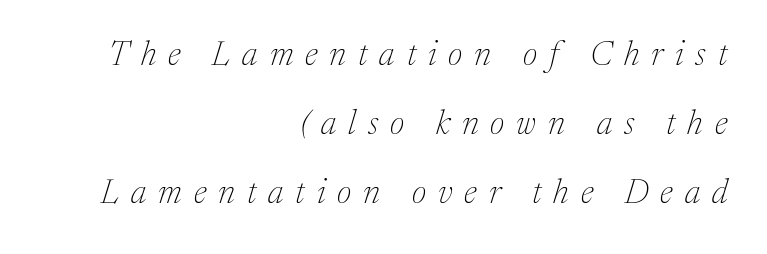
The face used here is seriffed, in the tradition of book romans. The specimen reads as italic at a glance. Each letter keeps its own natural width here, so spacing adapts to shape. This sample trades compactness for vertical openness between lines. On a weight scale, this lands at 450 or below.
